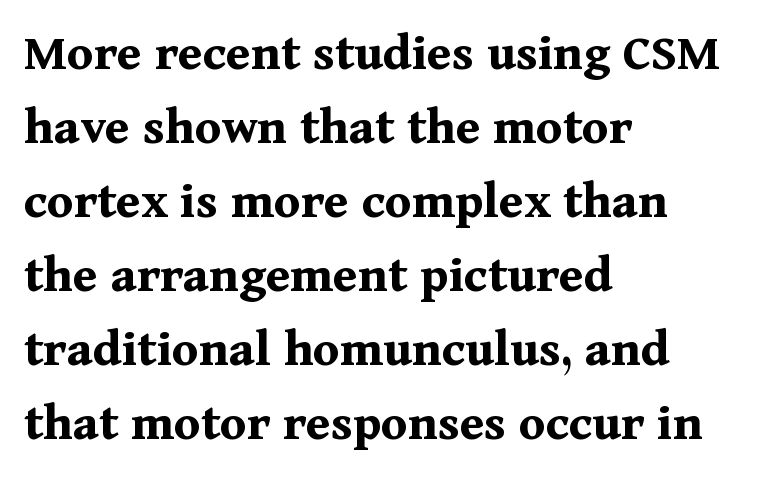
You can tell from the footed stems that serif type was used. Upright lettering throughout. Spacing verdict: proportional, widths tailored to each character. Only glyphs here, with clear space below each row. The paragraph shown leans on its left margin. The glyphs have the mass of a bold cut.
